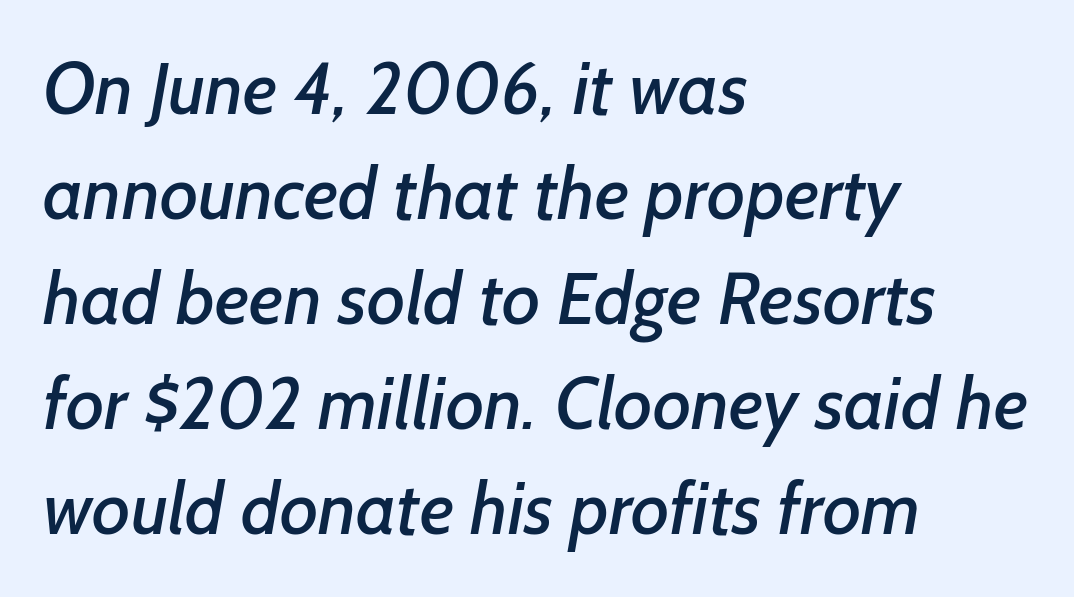
{"serif": "no", "width": "normal", "stroke_contrast": "low", "x_height": "medium", "monospaced": "no", "underline": "no", "align": "left", "line_spacing": "normal", "line_spacing_ratio": 1.44, "letter_spacing": "normal", "letter_spacing_em": 0.0, "glyph_px": 73}
